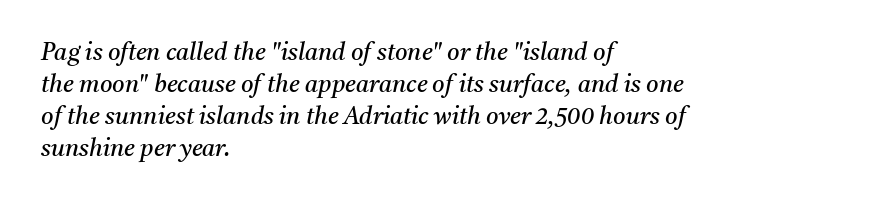
Q: Is the text bold? A: No.
Q: Is the text italic (slanted)? A: Yes, it leans right by about 11 degrees.
Q: Is the text underlined? A: No.
Q: How is the paragraph aligned? A: Left-aligned.
Q: Is the spacing between letters normal or unusually wide? A: Normal.
Q: Is the spacing between lines tight, normal or loose? A: Normal.
